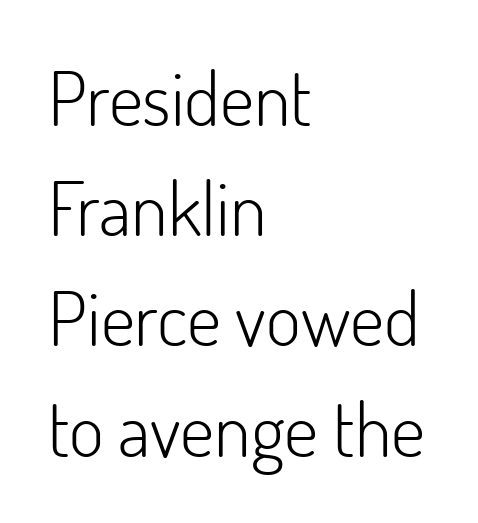
Observe the ordinary spacing: letters are neighbours, not strangers. The foot of each line stays bare and open. No chunkiness to these letters — they're not bold. Successive baselines arrive at the customary interval. Serifs: no, the terminals of the letterforms are clean.
